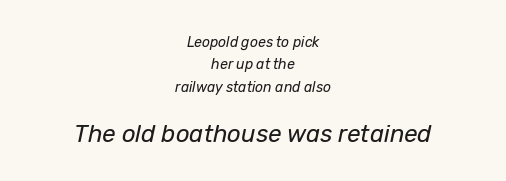
Q: Is the text bold? A: No.
Q: Is the text italic (slanted)? A: Yes, it leans right by about 12 degrees.
Q: Is the text underlined? A: No.
Q: How is the paragraph aligned? A: Centered.
Q: Is the spacing between letters normal or unusually wide? A: Normal.
Q: Is the spacing between lines tight, normal or loose? A: Normal.
Q: Which block of text is set in a larger size, the first (top) or the second (bottom)? A: The second (bottom) one.
